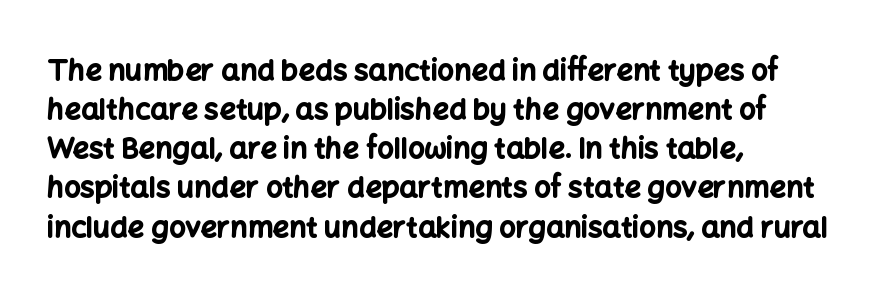
{"serif": "no", "italic": "no", "bold": "yes", "weight": "bold", "width": "normal", "stroke_contrast": "low", "x_height": "medium", "monospaced": "no", "underline": "no", "align": "left", "line_spacing": "normal", "line_spacing_ratio": 1.35, "letter_spacing": "normal", "letter_spacing_em": 0.0, "glyph_px": 29}
